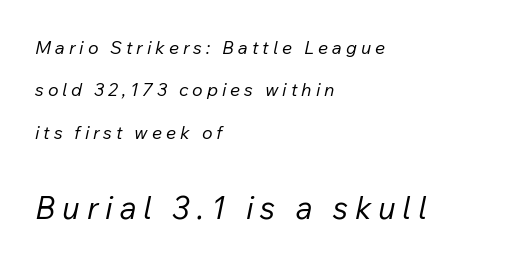
The passage shown stacks its lines with a broad gap. A clean baseline with only descenders dipping below it. You could not count columns in this text — the font is proportionally spaced. Visually, the bottom section dominates because its glyphs are scaled up. The tracking jumps out immediately: characters are airy and widely separated.
